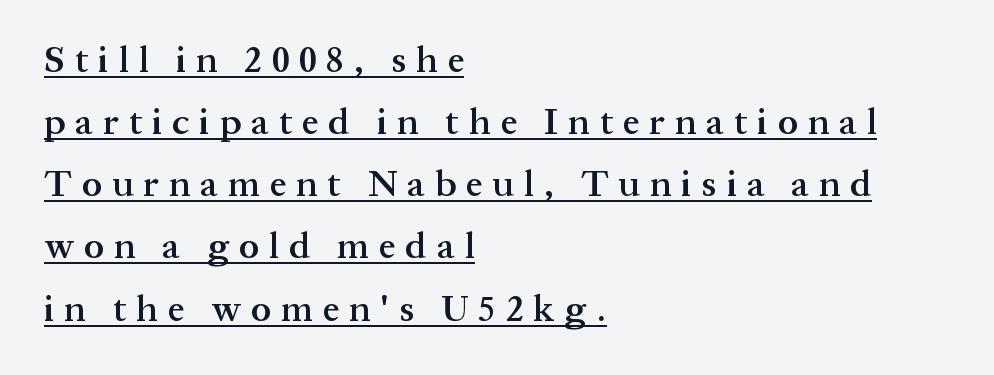
How would I describe the line gaps? Plain and ordinary. This is underlined copy, the kind a proofreader might mark for attention. This sample uses an upright cut, with every glyph sitting square on the baseline. Left-aligned paragraph, ragged on the right.
